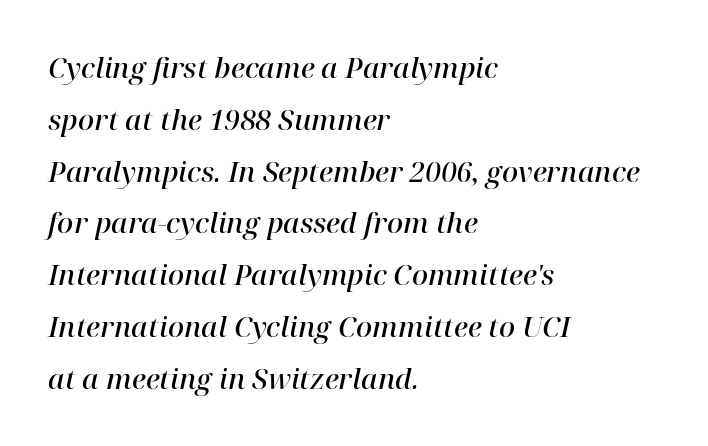
{"serif": "yes", "italic": "yes", "lean": "right", "slant_degrees": 12, "bold": "semi", "weight": "semibold", "width": "normal", "stroke_contrast": "high", "x_height": "medium", "monospaced": "no", "underline": "no", "align": "left", "line_spacing_ratio": 1.85, "letter_spacing": "normal", "letter_spacing_em": 0.0, "glyph_px": 28}
